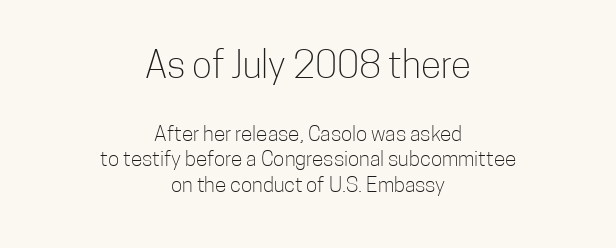
Two sizes are in play, and the larger belongs to the first block. The letterforms sit at book weight or below. The rag falls on both sides of this text block equally. Nothing unusual about the tracking: characters are spaced as the font intends. The glyphs in this specimen are sans serif. Notice how the stems are strictly vertical — no italics here.
